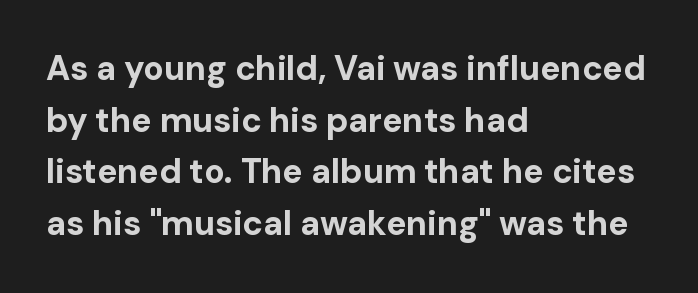
Vertical strokes here are truly vertical. The space beneath each line is pristine and unruled. Leading matches the norm, producing a regular column. The compositor pushed each line to the left boundary.
